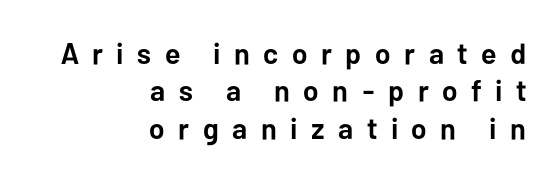
Q: Is the text bold? A: Yes.
Q: Is the text italic (slanted)? A: No, it is upright.
Q: Is the typeface a serif or a sans-serif typeface? A: Sans-serif.
Q: Is the text underlined? A: No.
Q: How is the paragraph aligned? A: Right-aligned.
Q: Is the spacing between letters normal or unusually wide? A: Unusually wide.
Q: Is the spacing between lines tight, normal or loose? A: Normal.
Q: Width (condensed, normal, or wide)? A: Normal.
Q: Stroke contrast? A: Low.
Q: x-height? A: Medium.
Q: Monospaced? A: No.
